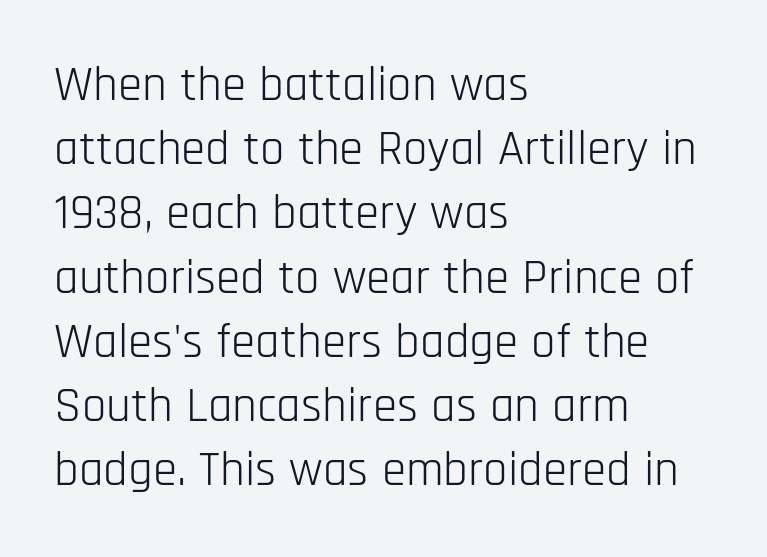
The image shows 49 px light, condensed sans-serif type, upright; set left-aligned, normal line spacing (1.31x), normal letter spacing, not underlined; low stroke contrast and a large x-height.
